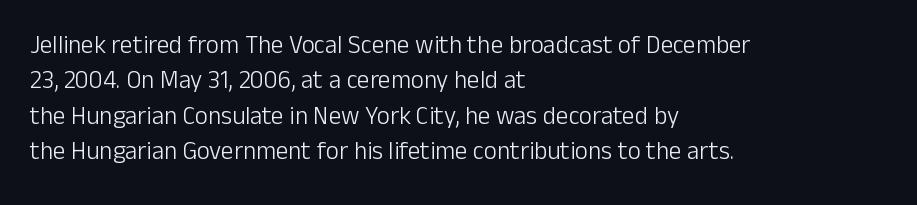
Plain, unruled lines of type. Is the type heavy? It reads as light-to-regular instead. Interline gaps are of average width in this sample. In terms of posture, this sample is upright. These lines are set flush left with a ragged right edge. Nothing unusual about the tracking: characters are spaced as the font intends.
